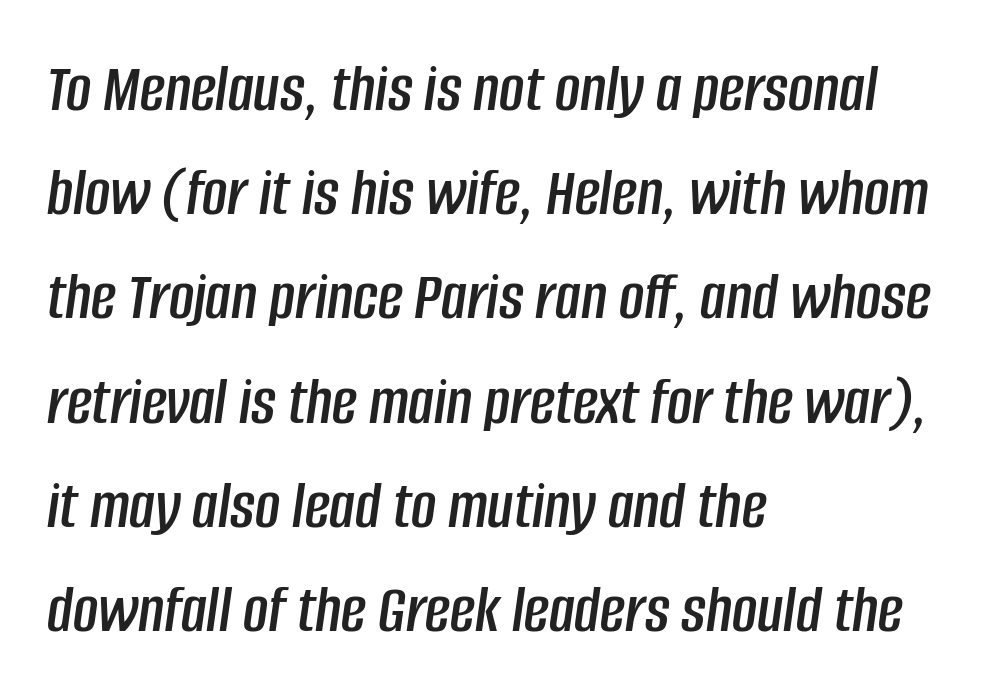
Q: Is the text italic (slanted)? A: Yes, it leans right by about 8 degrees.
Q: Is the text underlined? A: No.
Q: How is the paragraph aligned? A: Left-aligned.
Q: Is the spacing between letters normal or unusually wide? A: Normal.
Q: Is the spacing between lines tight, normal or loose? A: Normal.
Q: Width (condensed, normal, or wide)? A: Condensed.
Q: Stroke contrast? A: Low.
Q: x-height? A: Large.
Q: Monospaced? A: No.
